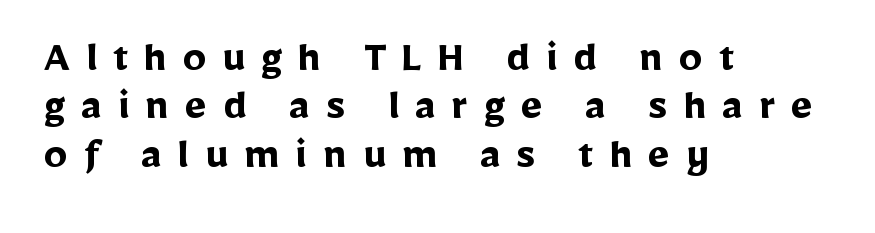
The image shows 47 px semibold sans-serif type, upright; set left-aligned, tight line spacing (1.03x), unusually wide letter spacing (+0.34 em), not underlined; low stroke contrast and a medium x-height.
